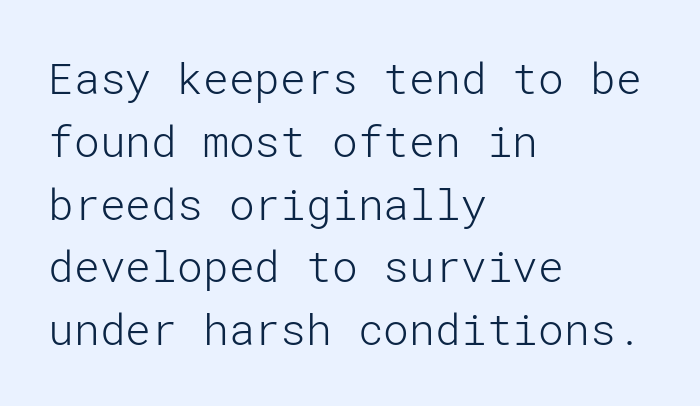
The letters look calm and open, with moderate or lighter stems. This is the regular roman posture of the typeface. The tracking reads as untouched default to a designer's eye. Words float on clear page, feet unadorned.
